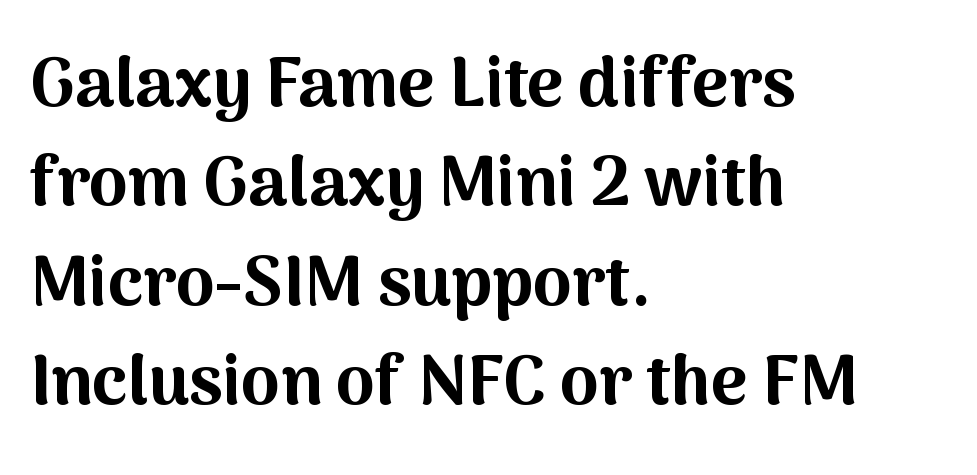
Compared with a centered layout, this one pins lines to the left instead. Successive baselines arrive at the customary interval. Here the designer chose a conventional face with non-uniform glyph widths. Each letter's strokes conclude bluntly, with no projecting serifs.
